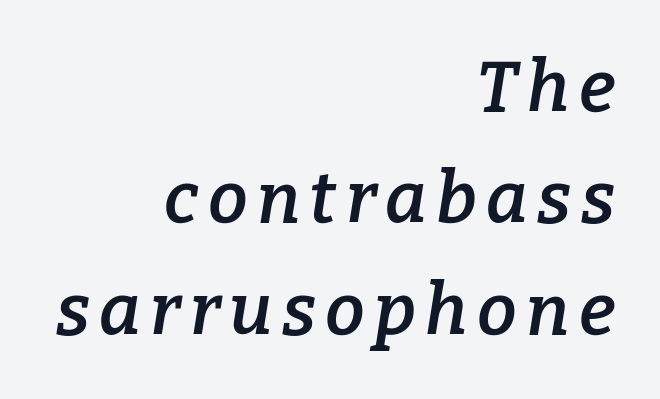
The font is running at a semibold setting, under full bold. You can tell it's italic because the verticals aren't actually vertical. Line ends are locked; line starts wander. Varying glyph widths throughout — classic text-font behaviour. The specimen omits any rule beneath the text block's lines.
